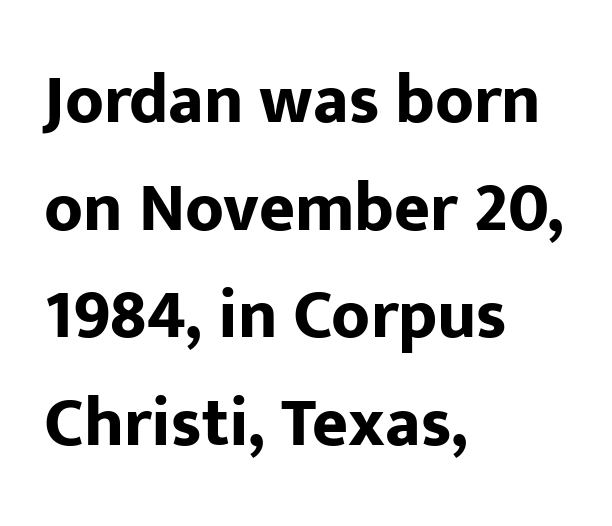
The image shows 69 px bold sans-serif type, upright; set left-aligned, normal line spacing (1.56x), normal letter spacing, not underlined; low stroke contrast and a medium x-height.
